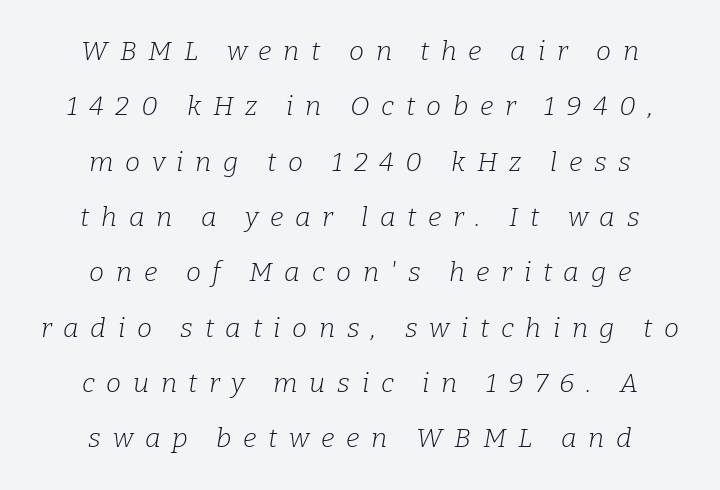
Q: Is the text bold? A: No.
Q: Is the text italic (slanted)? A: Yes, it leans right by about 9 degrees.
Q: Is the text underlined? A: No.
Q: How is the paragraph aligned? A: Centered.
Q: Is the spacing between letters normal or unusually wide? A: Unusually wide.
Q: Is the spacing between lines tight, normal or loose? A: Loose.
